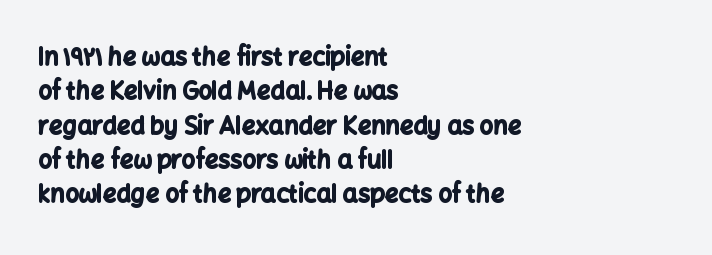
Q: Is the text bold? A: Yes.
Q: Is the text italic (slanted)? A: No, it is upright.
Q: Is the text underlined? A: No.
Q: How is the paragraph aligned? A: Left-aligned.
Q: Is the spacing between letters normal or unusually wide? A: Normal.
Q: Is the spacing between lines tight, normal or loose? A: Normal.
